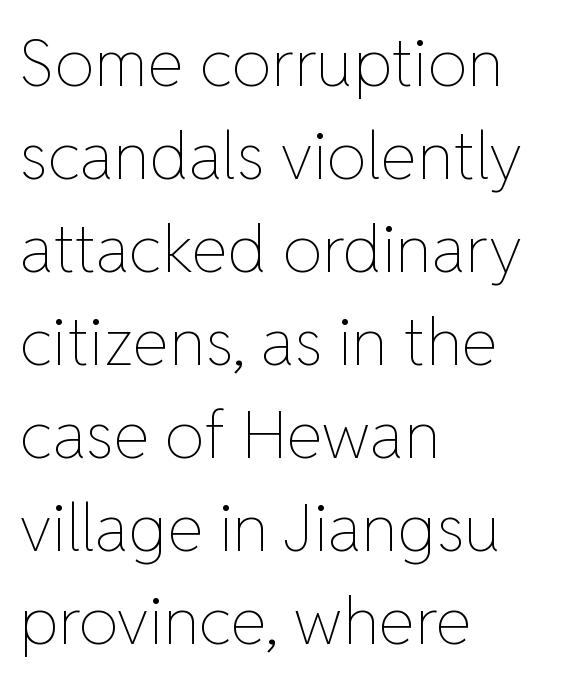
The image shows 66 px thin type, upright; set left-aligned, normal line spacing (1.41x), normal letter spacing, not underlined; low stroke contrast and a medium x-height.
